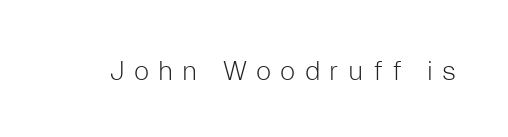
{"italic": "no", "bold": "no", "underline": "no", "letter_spacing": "wide", "letter_spacing_em": 0.34, "glyph_px": 27}
